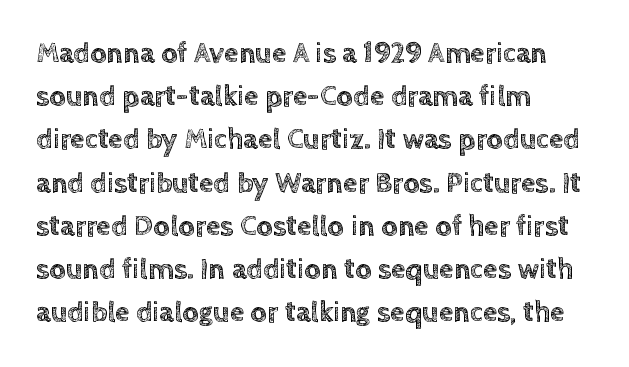
{"italic": "no", "width": "normal", "x_height": "large", "monospaced": "no", "underline": "no", "align": "left", "line_spacing": "normal", "line_spacing_ratio": 1.49, "letter_spacing": "normal", "letter_spacing_em": 0.0, "glyph_px": 29}
